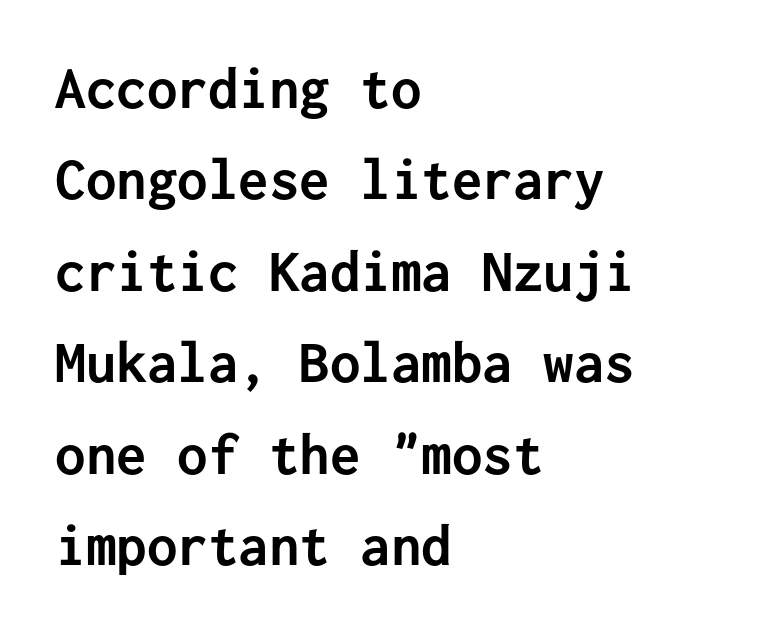
{"serif": "no", "italic": "no", "bold": "yes", "weight": "semibold", "width": "normal", "stroke_contrast": "low", "x_height": "medium", "monospaced": "yes", "underline": "no", "align": "left", "line_spacing": "normal", "line_spacing_ratio": 1.5, "letter_spacing": "normal", "letter_spacing_em": 0.0, "glyph_px": 61}
